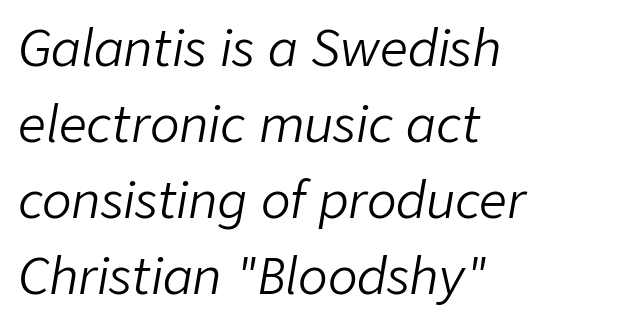
The image shows 49 px light type, italic (leaning right); set left-aligned, normal line spacing (1.55x), normal letter spacing, not underlined; low stroke contrast and a medium x-height.
